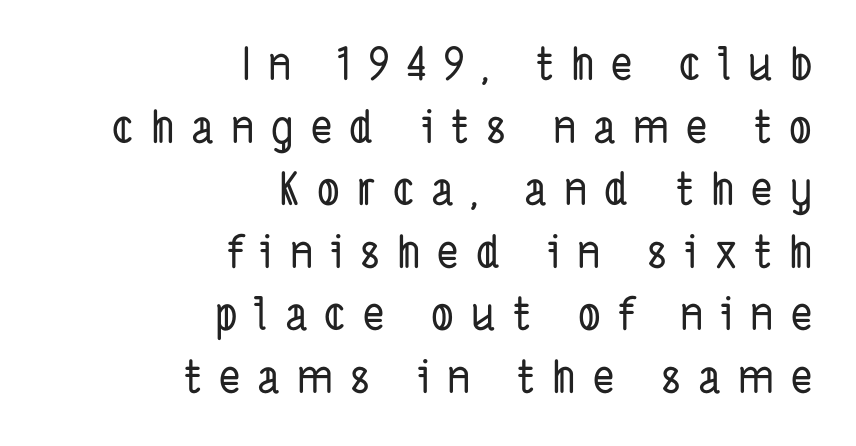
{"serif": "no", "width": "condensed", "stroke_contrast": "low", "x_height": "medium", "monospaced": "no", "underline": "no", "align": "right", "line_spacing": "normal", "line_spacing_ratio": 1.39, "letter_spacing": "wide", "letter_spacing_em": 0.38, "glyph_px": 45}
